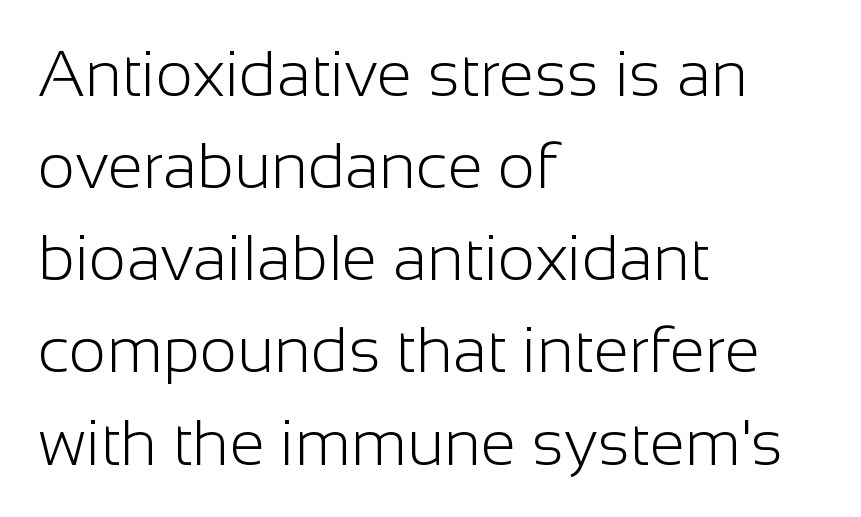
The image shows 64 px light sans-serif type, upright; set left-aligned, normal line spacing (1.44x), normal letter spacing, not underlined; low stroke contrast and a medium x-height.
